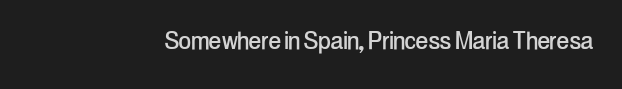
Q: Is the text italic (slanted)? A: No, it is upright.
Q: Is the typeface a serif or a sans-serif typeface? A: Sans-serif.
Q: Is the text underlined? A: No.
Q: Is the spacing between letters normal or unusually wide? A: Normal.
Q: Width (condensed, normal, or wide)? A: Condensed.
Q: Stroke contrast? A: Low.
Q: x-height? A: Medium.
Q: Monospaced? A: No.
